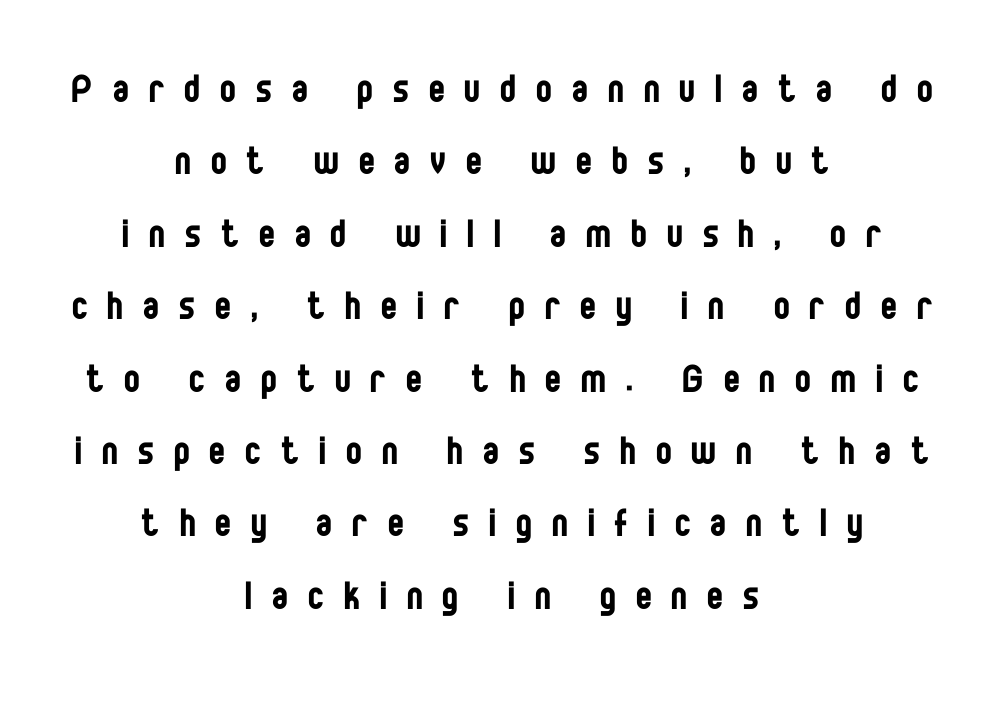
{"serif": "no", "italic": "no", "bold": "no", "weight": "regular", "width": "condensed", "stroke_contrast": "low", "x_height": "large", "monospaced": "no", "underline": "no", "align": "center", "line_spacing": "normal", "line_spacing_ratio": 1.54, "letter_spacing": "wide", "letter_spacing_em": 0.43, "glyph_px": 47}
